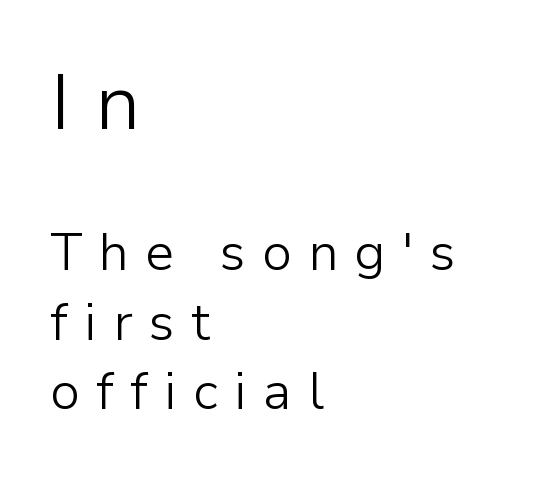
Q: Is the text bold? A: No.
Q: Is the text italic (slanted)? A: No, it is upright.
Q: Is the typeface a serif or a sans-serif typeface? A: Sans-serif.
Q: Is the text underlined? A: No.
Q: How is the paragraph aligned? A: Left-aligned.
Q: Is the spacing between letters normal or unusually wide? A: Unusually wide.
Q: Is the spacing between lines tight, normal or loose? A: Normal.
Q: Which block of text is set in a larger size, the first (top) or the second (bottom)? A: The first (top) one.
Q: Width (condensed, normal, or wide)? A: Normal.
Q: Stroke contrast? A: Low.
Q: x-height? A: Medium.
Q: Monospaced? A: No.
